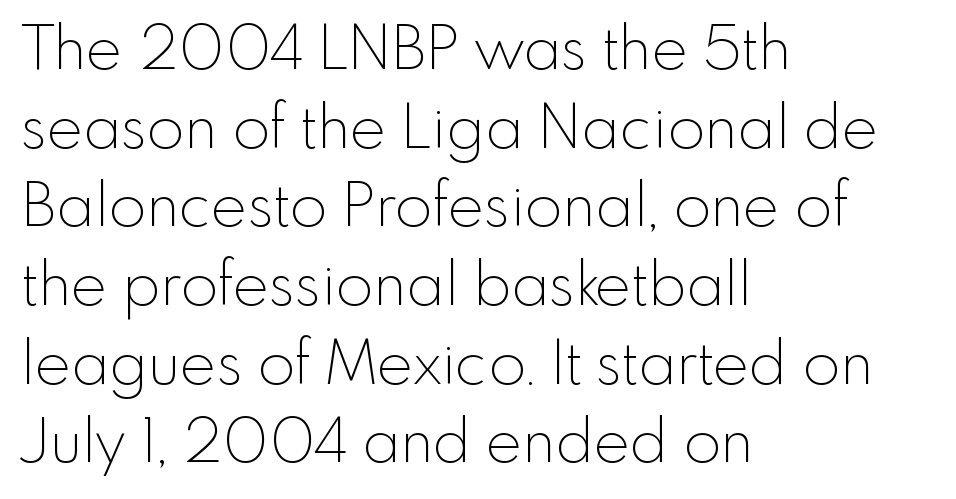
Type without underlining. You could not count columns in this text — the font is proportionally spaced. Visually the block forms a straight wall on the left and a jagged coastline on the right. Each new line begins a customary step beneath the previous one.
